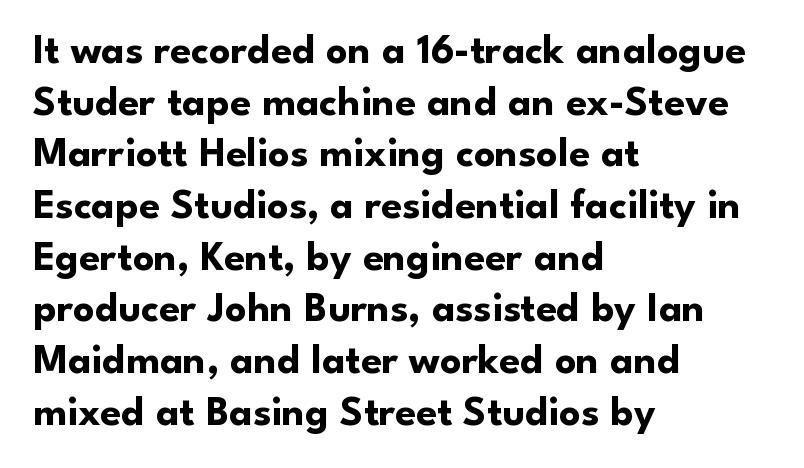
Q: Is the text bold? A: Yes.
Q: Is the text italic (slanted)? A: No, it is upright.
Q: Is the typeface a serif or a sans-serif typeface? A: Sans-serif.
Q: Is the text underlined? A: No.
Q: How is the paragraph aligned? A: Left-aligned.
Q: Is the spacing between letters normal or unusually wide? A: Normal.
Q: Width (condensed, normal, or wide)? A: Normal.
Q: Stroke contrast? A: Low.
Q: x-height? A: Small.
Q: Monospaced? A: No.
